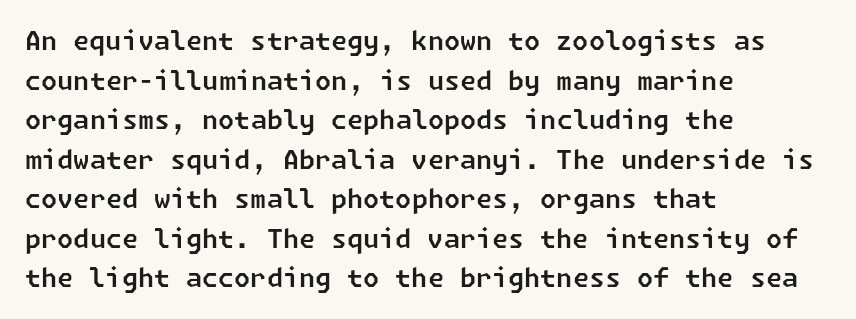
Q: Is the text underlined? A: No.
Q: How is the paragraph aligned? A: Left-aligned.
Q: Is the spacing between letters normal or unusually wide? A: Normal.
Q: Is the spacing between lines tight, normal or loose? A: Normal.
